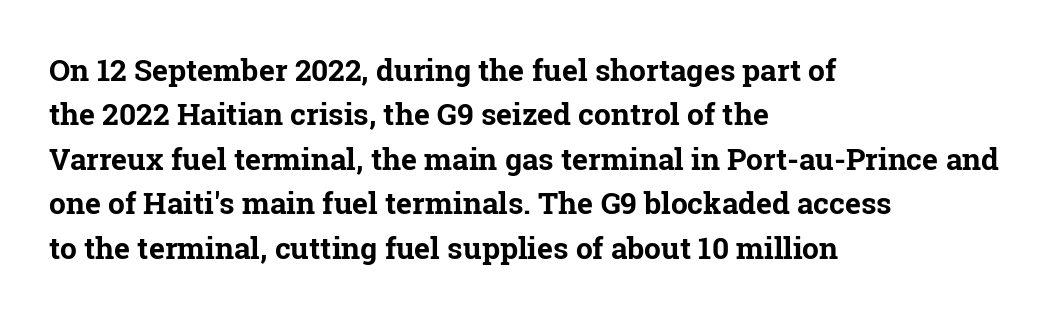
{"serif": "yes", "italic": "no", "bold": "yes", "weight": "bold", "width": "normal", "stroke_contrast": "low", "x_height": "medium", "monospaced": "no", "underline": "no", "align": "left", "line_spacing": "normal", "line_spacing_ratio": 1.48, "letter_spacing": "normal", "letter_spacing_em": 0.0, "glyph_px": 30}
